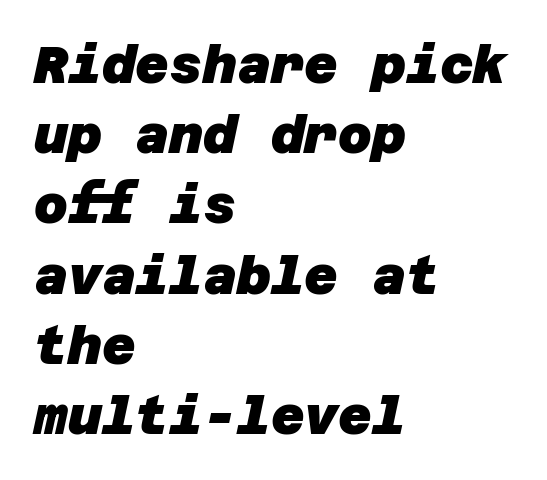
Q: Is the text bold? A: Yes.
Q: Is the typeface a serif or a sans-serif typeface? A: Sans-serif.
Q: Is the text underlined? A: No.
Q: How is the paragraph aligned? A: Left-aligned.
Q: Is the spacing between letters normal or unusually wide? A: Normal.
Q: Is the spacing between lines tight, normal or loose? A: Normal.
Q: Width (condensed, normal, or wide)? A: Normal.
Q: Stroke contrast? A: Low.
Q: x-height? A: Large.
